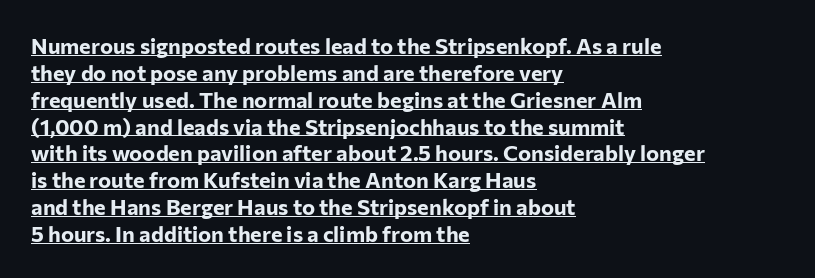
The image shows 22 px bold type, upright; set left-aligned, line spacing 1.22x, normal letter spacing, underlined.
